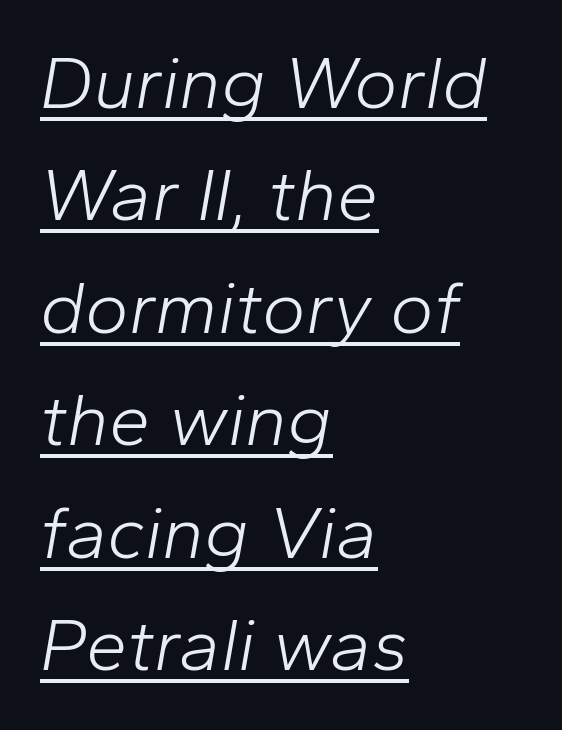
Every character sits at an angle, as italics do. Students, observe: this is what conventionally led text looks like. A typesetter would call this zero additional tracking. You can see a thin bar hugging the bottom of the glyphs. The rendering uses natural spacing where letterforms have individual widths.
